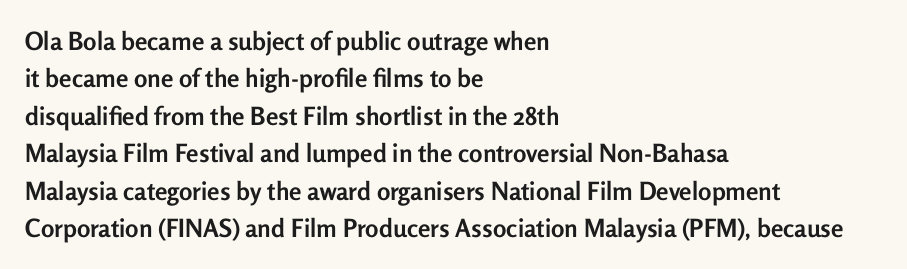
{"italic": "no", "bold": "yes", "underline": "no", "align": "left", "line_spacing": "normal", "line_spacing_ratio": 1.5, "letter_spacing": "normal", "letter_spacing_em": 0.0, "glyph_px": 25}
